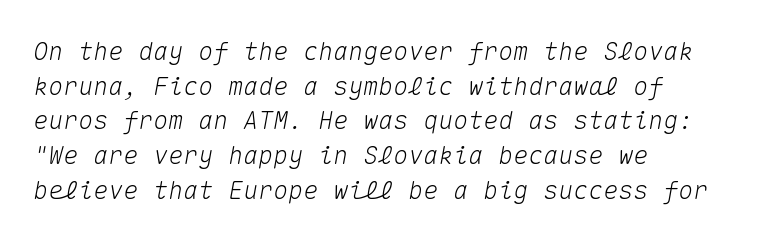
The image shows 25 px text type, italic (leaning right); set left-aligned, normal line spacing (1.39x), normal letter spacing, not underlined.
